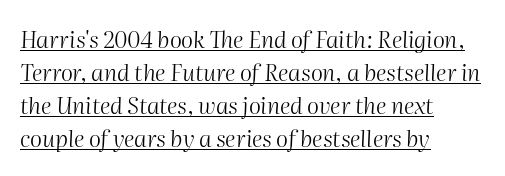
The image shows 23 px text type, italic (leaning right); set left-aligned, normal line spacing (1.44x), normal letter spacing, underlined.
